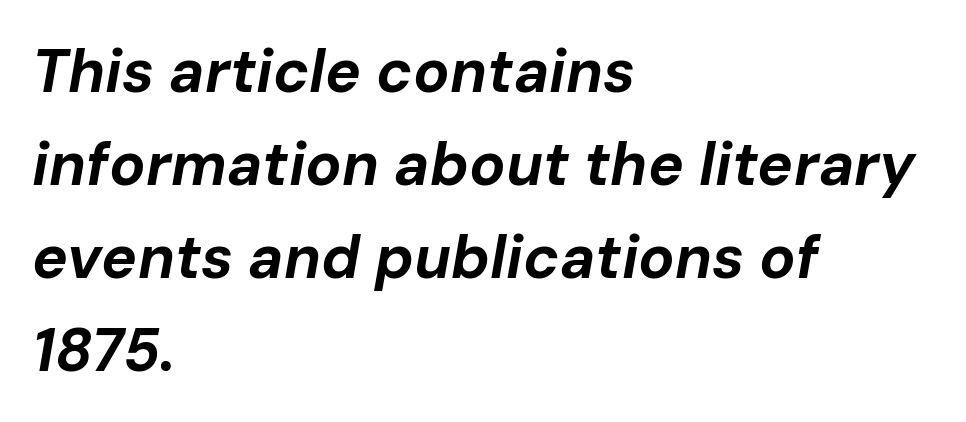
Spacing verdict: proportional, widths tailored to each character. Plain, unruled lines of type. In terms of posture, this sample is oblique. Interline gaps are of average width in this sample. You could call the tracking neutral — neither tight nor loose. The paragraph has a hard left edge and a soft right edge.
